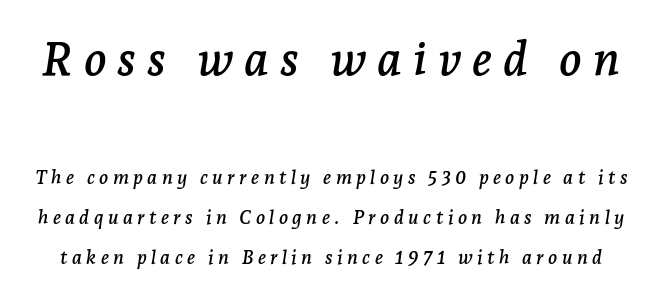
The image shows 47 px serif type, italic (leaning right); set loose line spacing (2.1x), unusually wide letter spacing (+0.23 em), not underlined; the first (top) block is 2.47x larger; low stroke contrast and a medium x-height.
